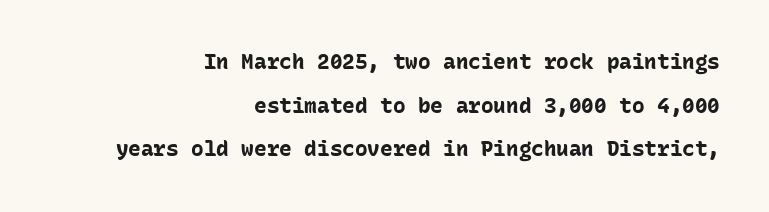
The vertical gap from one line to the next is large. The words here are not underlined. Layout note: lines flush right. You could call the tracking neutral — neither tight nor loose. Plenty of ink on the page — the face is bold. Vertical strokes here are truly vertical.
